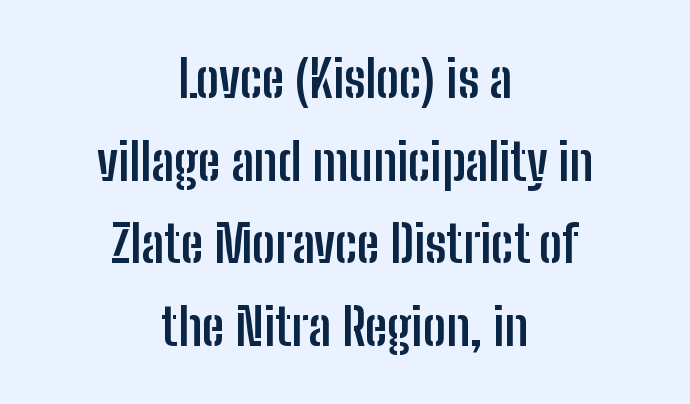
Caption: multi-line text, centered on the measure. Set as a true bold cut, around the 700 mark. Bare-footed words on every line. This block has exactly the height ordinary leading produces.
